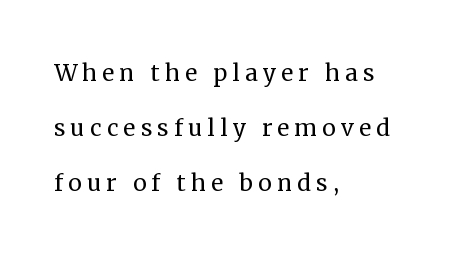
{"serif": "yes", "italic": "no", "bold": "no", "weight": "regular", "width": "normal", "stroke_contrast": "medium", "x_height": "medium", "monospaced": "no", "underline": "no", "align": "left", "line_spacing_ratio": 1.77, "glyph_px": 31}
